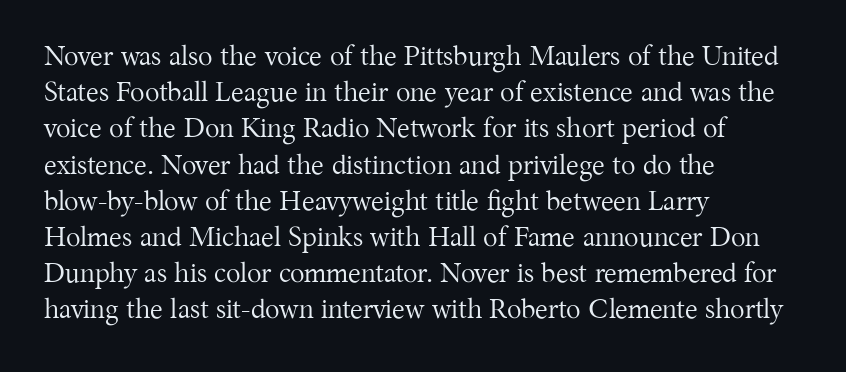
Q: Is the text bold? A: No.
Q: Is the text italic (slanted)? A: No, it is upright.
Q: Is the text underlined? A: No.
Q: How is the paragraph aligned? A: Left-aligned.
Q: Is the spacing between letters normal or unusually wide? A: Normal.
Q: Is the spacing between lines tight, normal or loose? A: Normal.
